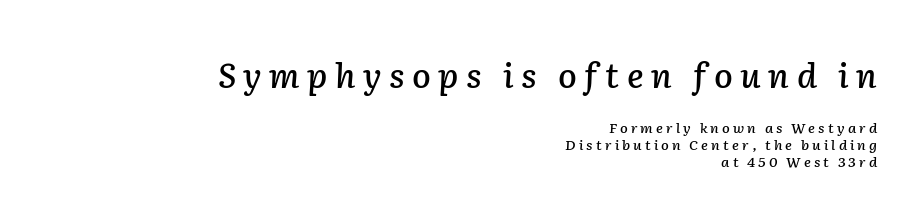
The font's italic variant was chosen for this text. Rule under the text: the space is simply empty. Someone cranked the tracking dial way up on this one. The earlier block is typeset at a bigger size than the later block. Think of a printed novel: that variable character pitch is what you see here.
